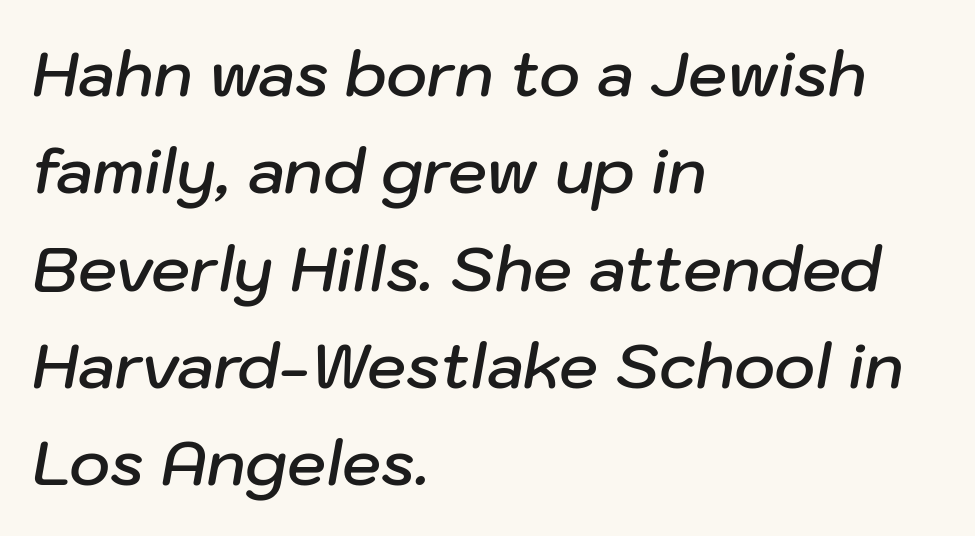
{"italic": "yes", "lean": "right", "slant_degrees": 10, "bold": "semi", "weight": "semibold", "width": "normal", "stroke_contrast": "low", "x_height": "medium", "monospaced": "no", "underline": "no", "align": "left", "line_spacing": "normal", "line_spacing_ratio": 1.57, "letter_spacing": "normal", "letter_spacing_em": 0.0, "glyph_px": 62}
